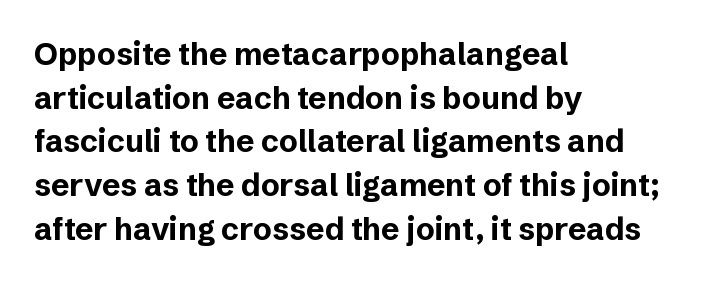
The image shows 31 px bold sans-serif type, upright; set left-aligned, normal line spacing (1.41x), normal letter spacing, not underlined; low stroke contrast and a medium x-height.
